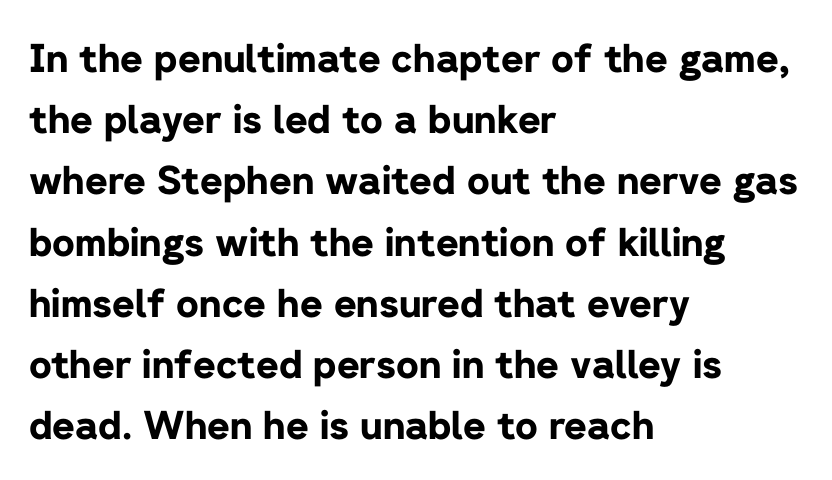
Does the copy run flush right? No — it runs flush left. The letters advance in unequal steps, a hallmark of proportional type. Words appear dense and cohesive because spacing is normal. The string is rendered with underlining switched off. The block of text has a typical density, with ordinary space between rows.
